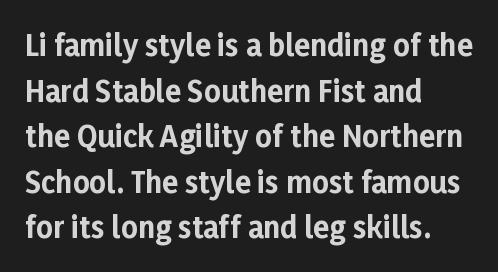
The image shows 29 px bold sans-serif type, upright; set left-aligned, normal line spacing (1.57x), normal letter spacing, not underlined; low stroke contrast and a medium x-height.
